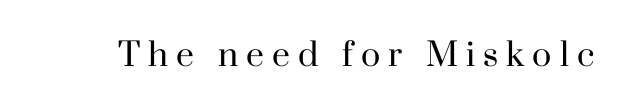
Q: Is the text bold? A: No.
Q: Is the text italic (slanted)? A: No, it is upright.
Q: Is the typeface a serif or a sans-serif typeface? A: Serif.
Q: Is the text underlined? A: No.
Q: Is the spacing between letters normal or unusually wide? A: Unusually wide.
Q: Width (condensed, normal, or wide)? A: Normal.
Q: Stroke contrast? A: High.
Q: x-height? A: Small.
Q: Monospaced? A: No.
